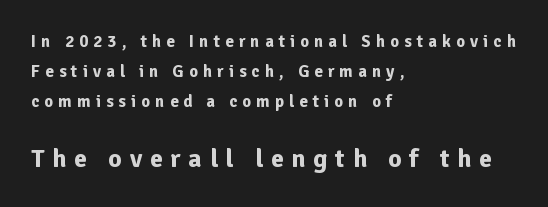
The image shows 26 px bold type, upright; set left-aligned, line spacing 1.77x, unusually wide letter spacing (+0.3 em), not underlined; the second (bottom) block is 1.53x larger.
